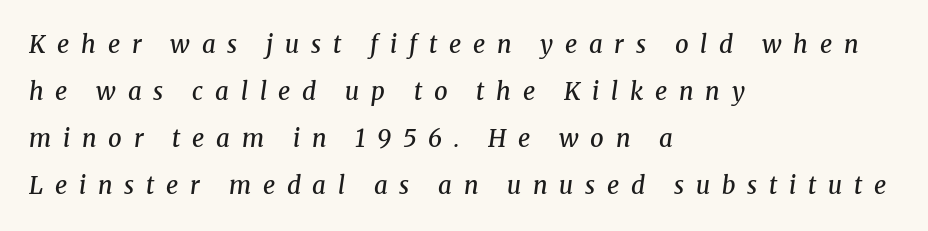
This is moderately heavy type, rendered in semibold. This sample trades compactness for vertical openness between lines. Underline: absent. The typography opts for an oblique posture over an upright one. Caption: multi-line text, flush left, ragged right.
